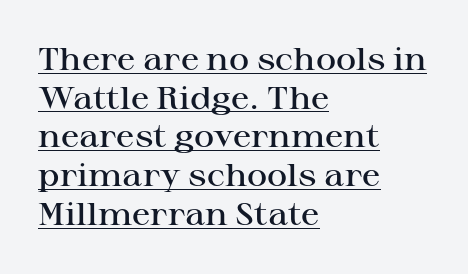
Observe the ordinary spacing: letters are neighbours, not strangers. Stroke terminals: seriffed. Leading: standard. Strokes here are thickened, but only to semibold level. Vertical strokes here are truly vertical.
